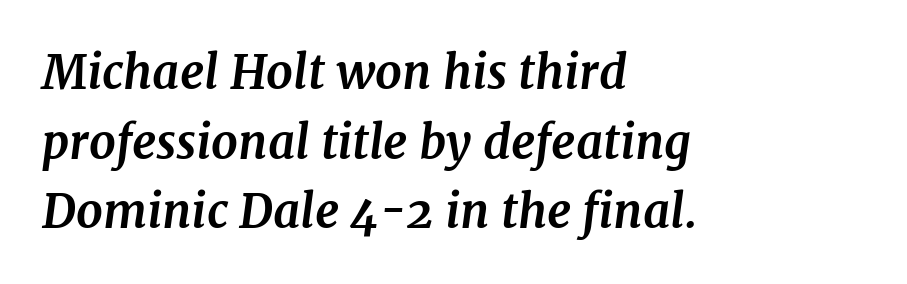
{"serif": "yes", "italic": "yes", "lean": "right", "slant_degrees": 7, "bold": "yes", "weight": "bold", "width": "normal", "stroke_contrast": "medium", "x_height": "medium", "monospaced": "no", "underline": "no", "align": "left", "line_spacing": "normal", "line_spacing_ratio": 1.48, "letter_spacing": "normal", "letter_spacing_em": 0.0, "glyph_px": 47}
